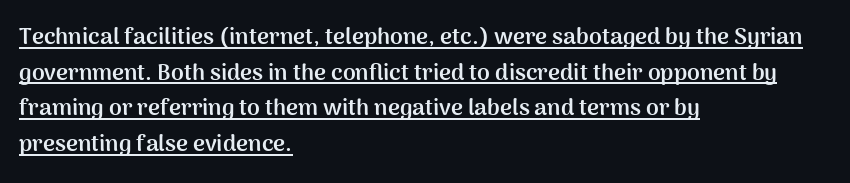
The image shows 23 px bold type, upright; set left-aligned, normal line spacing (1.55x), normal letter spacing, underlined.
